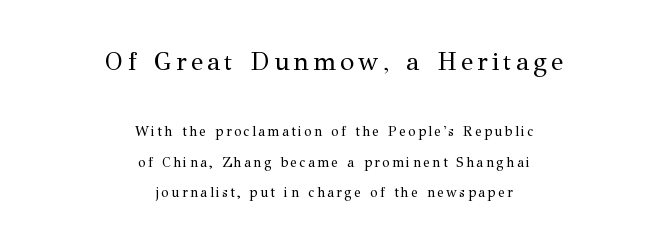
The designer gave the opening block more size than the closing block. Is the type heavy? It reads as light-to-regular instead. Compared with a flush-left layout, this one balances lines on the center instead. The typography opts for an upright posture over an oblique one. Any mark beneath the type? The region is blank.
